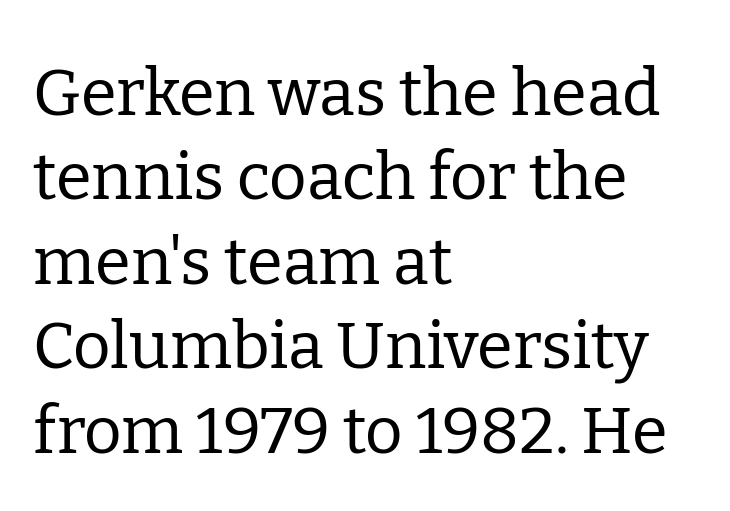
The image shows 65 px regular-weight serif type, upright; set left-aligned, normal line spacing (1.3x), normal letter spacing, not underlined; low stroke contrast and a medium x-height.
